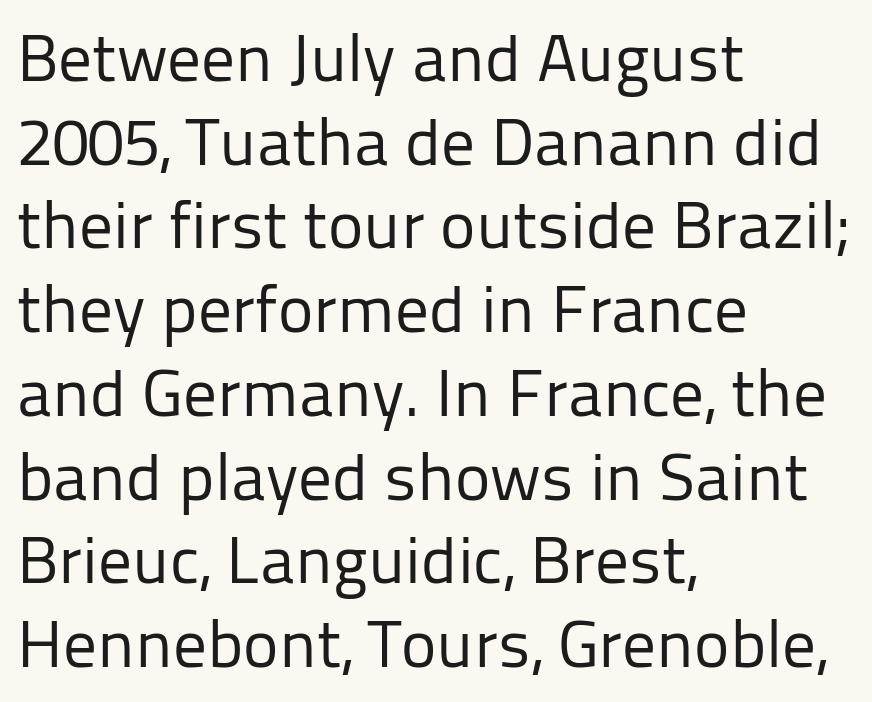
Q: Is the text bold? A: No.
Q: Is the text italic (slanted)? A: No, it is upright.
Q: Is the typeface a serif or a sans-serif typeface? A: Sans-serif.
Q: Is the text underlined? A: No.
Q: How is the paragraph aligned? A: Left-aligned.
Q: Is the spacing between letters normal or unusually wide? A: Normal.
Q: Is the spacing between lines tight, normal or loose? A: Normal.
Q: Width (condensed, normal, or wide)? A: Normal.
Q: Stroke contrast? A: Low.
Q: x-height? A: Medium.
Q: Monospaced? A: No.
